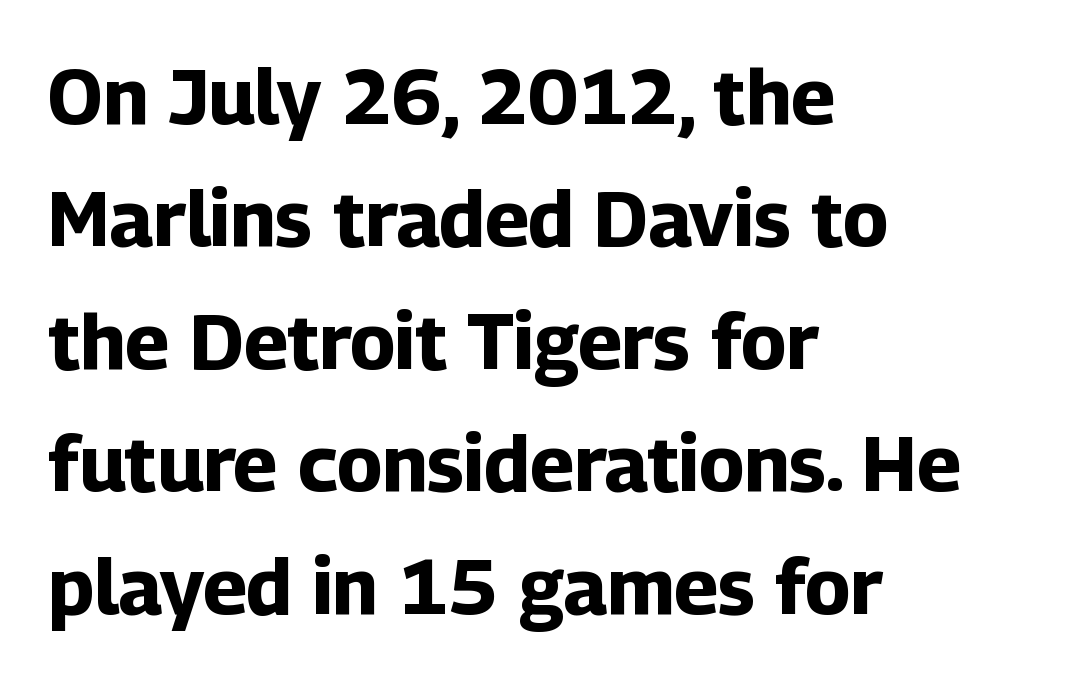
Heft: maximum for text — a bold. Which margin do the lines hug? The left one — the right edge is uneven. The letters stand upright; this is a roman face. The horizontal fit of the characters is conventional and even. The text was rendered using a sans face with plain stroke endings.
